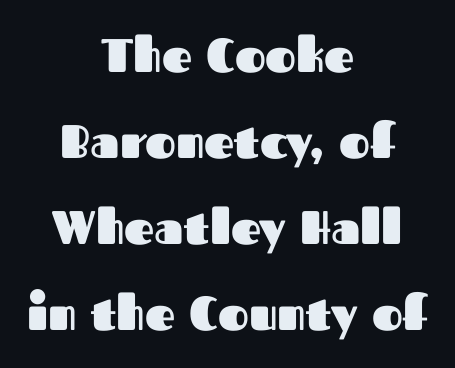
A typesetter would mark this as roman, not italic. One-word summary of the alignment: center. Just letters on the line, the space beneath them empty. Strokes here are thick enough to call this a true bold. Examine the stroke ends and you'll find no serifs. Think of a printed novel: that variable character pitch is what you see here.
